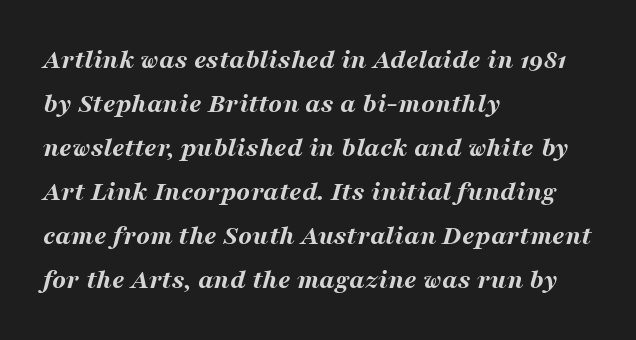
{"italic": "yes", "lean": "right", "slant_degrees": 16, "bold": "yes", "weight": "bold", "width": "wide", "stroke_contrast": "medium", "x_height": "medium", "monospaced": "no", "underline": "no", "align": "left", "line_spacing": "normal", "line_spacing_ratio": 1.57, "letter_spacing": "normal", "letter_spacing_em": 0.0, "glyph_px": 28}
